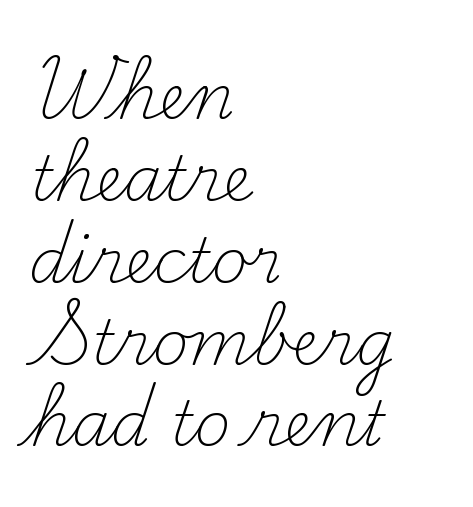
The image shows 62 px light type; set left-aligned, normal line spacing (1.32x), normal letter spacing, not underlined; medium stroke contrast and a small x-height.
